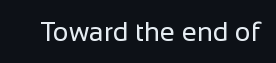
Q: Is the text bold? A: No.
Q: Is the text italic (slanted)? A: No, it is upright.
Q: Is the text underlined? A: No.
Q: Is the spacing between letters normal or unusually wide? A: Normal.
